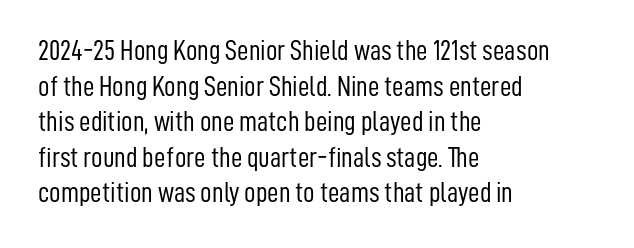
Are there feet on the stems? There aren't — it's a sans. Weight class: somewhere from thin through regular. If you drew a ruler down the left edge, every line would touch it. This block has exactly the height ordinary leading produces. When letters stand straight like this, we call the style roman or upright.
